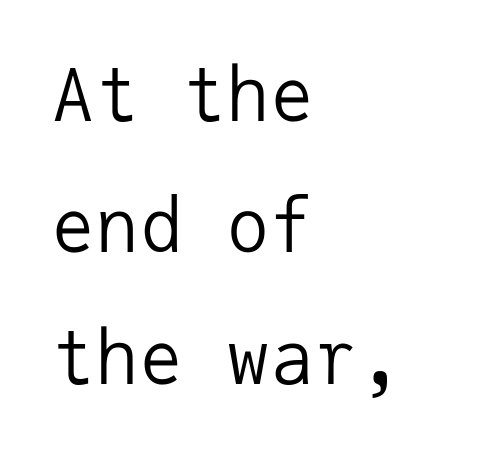
The image shows 73 px regular-weight sans-serif type, upright, monospaced; set left-aligned, line spacing 1.8x, normal letter spacing, not underlined; low stroke contrast and a medium x-height.
